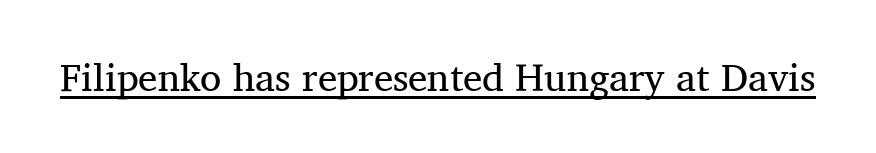
The image shows 39 px regular-weight serif type, upright; set normal letter spacing, underlined; medium stroke contrast and a medium x-height.
